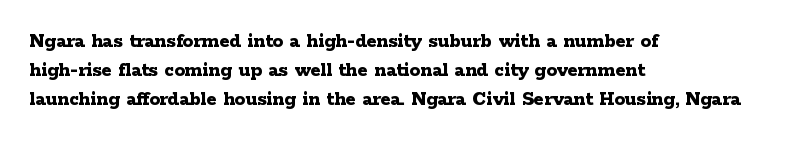
The image shows 21 px bold type, upright; set left-aligned, normal line spacing (1.37x), normal letter spacing, not underlined.
